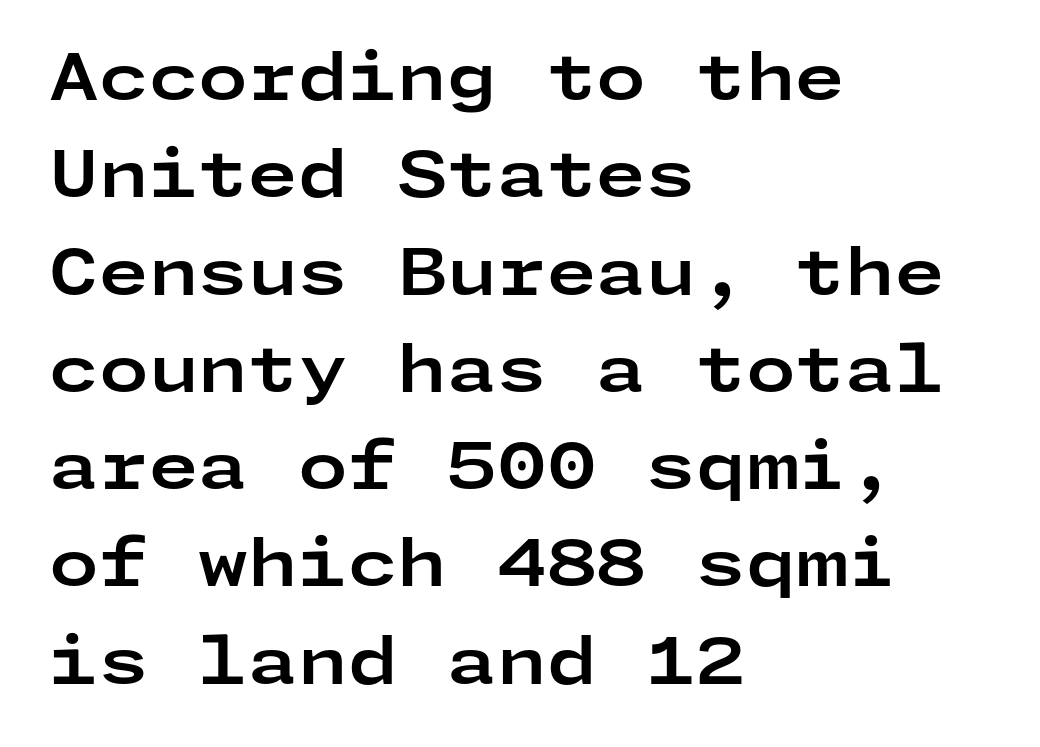
Q: Is the text bold? A: Yes.
Q: Is the text italic (slanted)? A: No, it is upright.
Q: Is the typeface a serif or a sans-serif typeface? A: Sans-serif.
Q: Is the text underlined? A: No.
Q: How is the paragraph aligned? A: Left-aligned.
Q: Is the spacing between letters normal or unusually wide? A: Normal.
Q: Is the spacing between lines tight, normal or loose? A: Normal.
Q: Width (condensed, normal, or wide)? A: Wide.
Q: Stroke contrast? A: Low.
Q: x-height? A: Medium.
